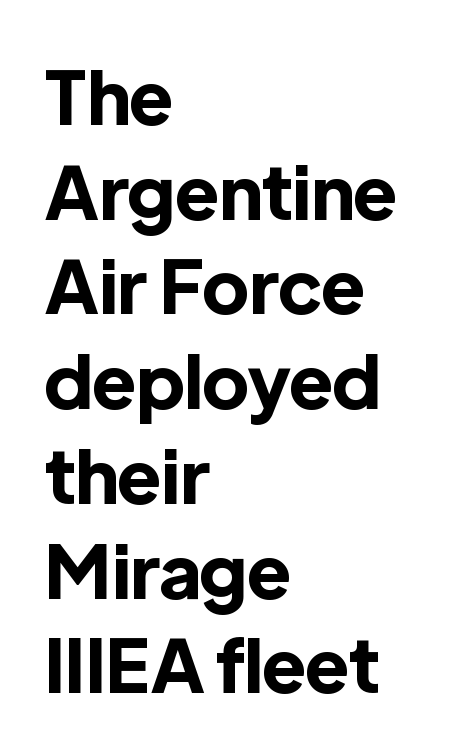
{"serif": "no", "italic": "no", "bold": "yes", "weight": "bold", "width": "normal", "x_height": "medium", "monospaced": "no", "underline": "no", "align": "left", "line_spacing": "normal", "line_spacing_ratio": 1.28, "letter_spacing": "normal", "letter_spacing_em": 0.0, "glyph_px": 74}
